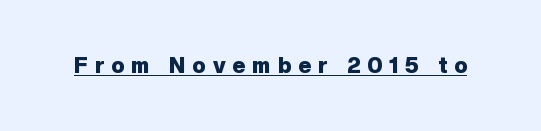
{"italic": "no", "bold": "yes", "underline": "yes", "letter_spacing": "wide", "letter_spacing_em": 0.32, "glyph_px": 22}
